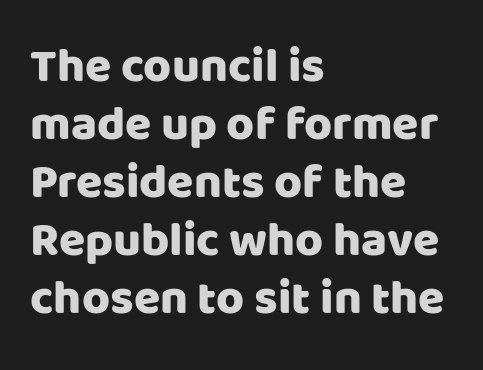
Standard letterfit; no display-style spreading of the glyphs. Just letters on the line, the space beneath them empty. Italic? Not at all — the glyphs are vertical. Casual observation: everything's shoved over to the left. Letterform terminals end flat and unadorned throughout the passage. Is this a fixed-width face? No — the glyphs have proportional, varying widths.
